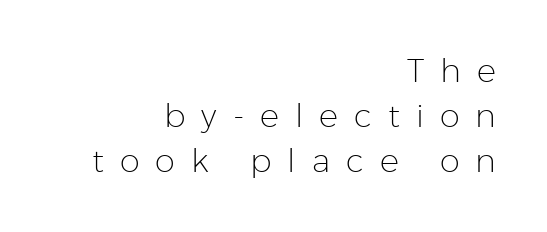
Q: Is the text bold? A: No.
Q: Is the text italic (slanted)? A: No, it is upright.
Q: Is the typeface a serif or a sans-serif typeface? A: Sans-serif.
Q: Is the text underlined? A: No.
Q: How is the paragraph aligned? A: Right-aligned.
Q: Is the spacing between letters normal or unusually wide? A: Unusually wide.
Q: Is the spacing between lines tight, normal or loose? A: Normal.
Q: Width (condensed, normal, or wide)? A: Normal.
Q: Stroke contrast? A: Low.
Q: x-height? A: Medium.
Q: Monospaced? A: No.
